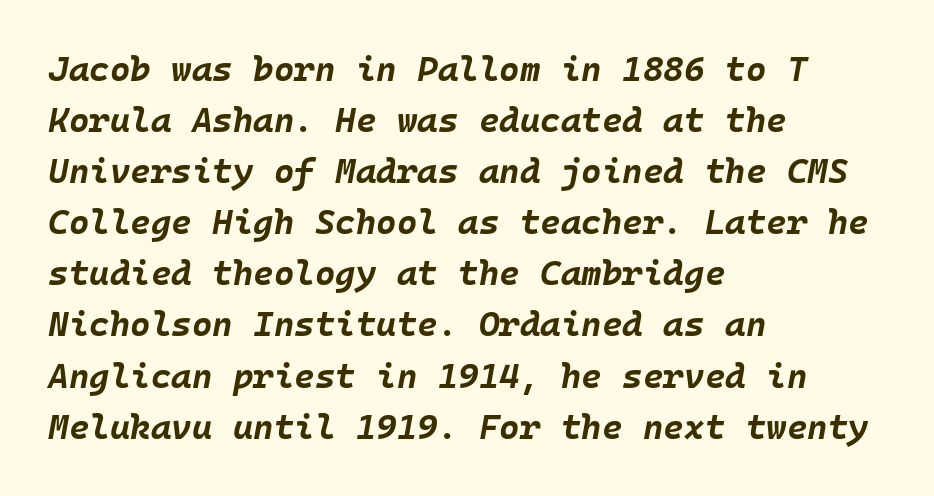
The image shows 35 px bold type, italic (leaning right); set left-aligned, normal line spacing (1.46x), normal letter spacing, not underlined; low stroke contrast and a large x-height.
